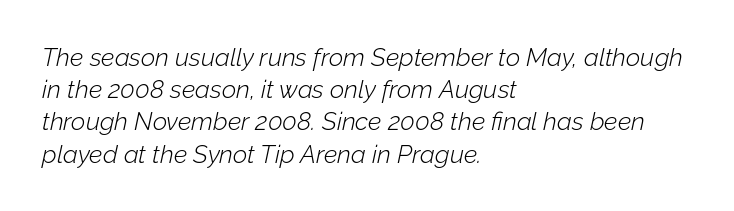
The image shows 25 px text type, italic (leaning right); set left-aligned, normal line spacing (1.29x), normal letter spacing, not underlined.
